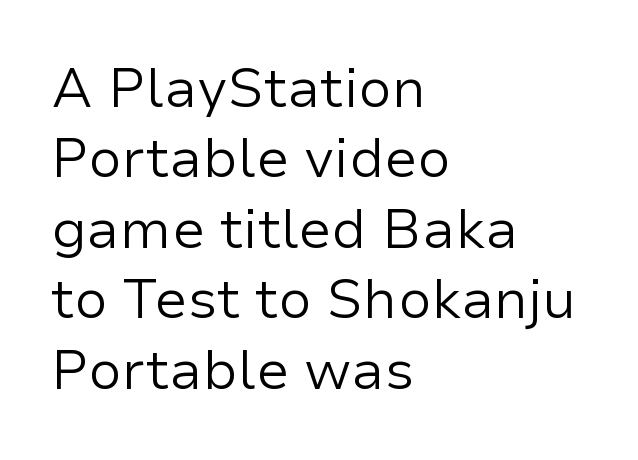
The words here are not underlined. Rendered with straight, roman letterforms. No heavy texture on the line: the type isn't bold. The rendering keeps characters at their native spacing.
